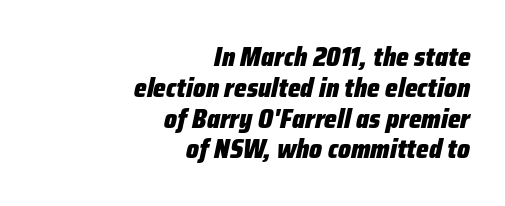
Q: Is the text bold? A: Yes.
Q: Is the text italic (slanted)? A: Yes, it leans right by about 12 degrees.
Q: Is the text underlined? A: No.
Q: How is the paragraph aligned? A: Right-aligned.
Q: Is the spacing between letters normal or unusually wide? A: Normal.
Q: Is the spacing between lines tight, normal or loose? A: Tight.
